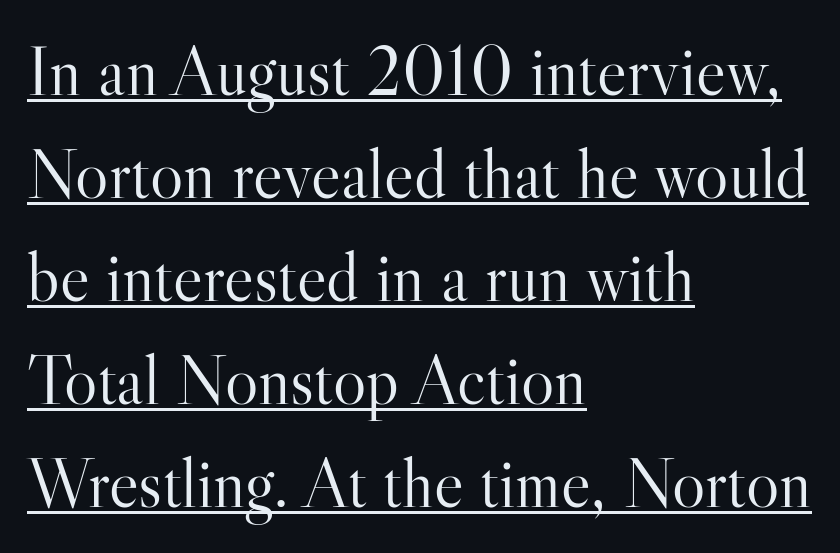
Q: Is the text bold? A: No.
Q: Is the text italic (slanted)? A: No, it is upright.
Q: Is the typeface a serif or a sans-serif typeface? A: Serif.
Q: Is the text underlined? A: Yes.
Q: How is the paragraph aligned? A: Left-aligned.
Q: Is the spacing between letters normal or unusually wide? A: Normal.
Q: Is the spacing between lines tight, normal or loose? A: Normal.
Q: Width (condensed, normal, or wide)? A: Normal.
Q: Stroke contrast? A: High.
Q: x-height? A: Small.
Q: Monospaced? A: No.
